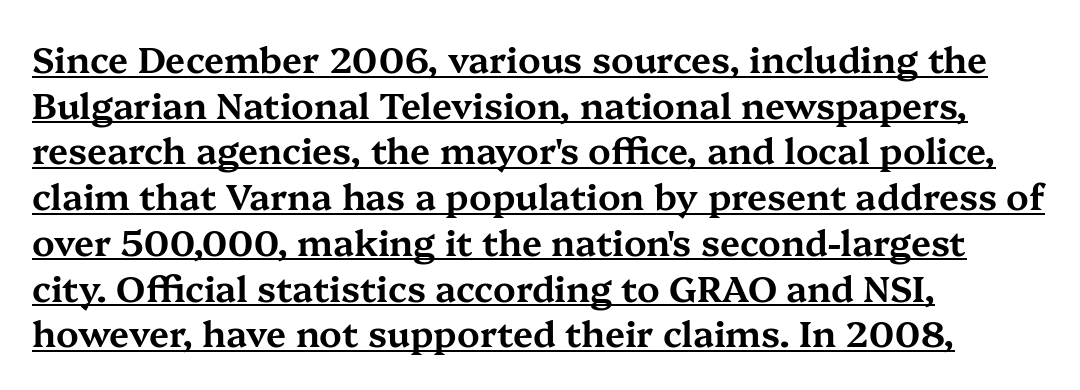
Q: Is the text italic (slanted)? A: No, it is upright.
Q: Is the typeface a serif or a sans-serif typeface? A: Serif.
Q: Is the text underlined? A: Yes.
Q: How is the paragraph aligned? A: Left-aligned.
Q: Is the spacing between letters normal or unusually wide? A: Normal.
Q: Is the spacing between lines tight, normal or loose? A: Normal.
Q: Width (condensed, normal, or wide)? A: Wide.
Q: Stroke contrast? A: Medium.
Q: x-height? A: Medium.
Q: Monospaced? A: No.
